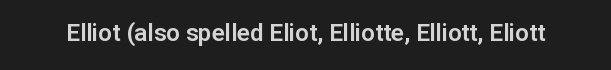
{"italic": "no", "underline": "no", "letter_spacing": "normal", "letter_spacing_em": 0.0, "glyph_px": 24}
